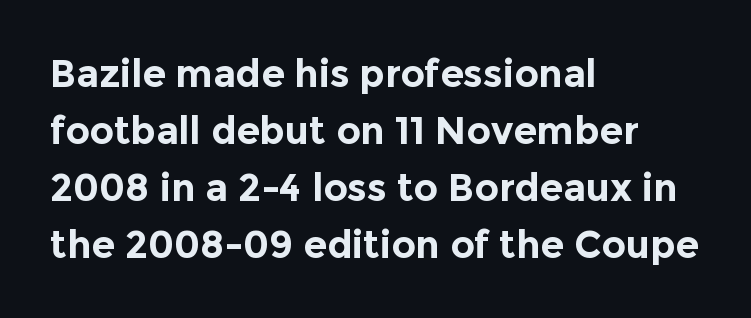
Q: Is the text bold? A: Yes.
Q: Is the text italic (slanted)? A: No, it is upright.
Q: Is the typeface a serif or a sans-serif typeface? A: Sans-serif.
Q: Is the text underlined? A: No.
Q: How is the paragraph aligned? A: Left-aligned.
Q: Is the spacing between letters normal or unusually wide? A: Normal.
Q: Is the spacing between lines tight, normal or loose? A: Normal.
Q: Width (condensed, normal, or wide)? A: Normal.
Q: x-height? A: Medium.
Q: Monospaced? A: No.
